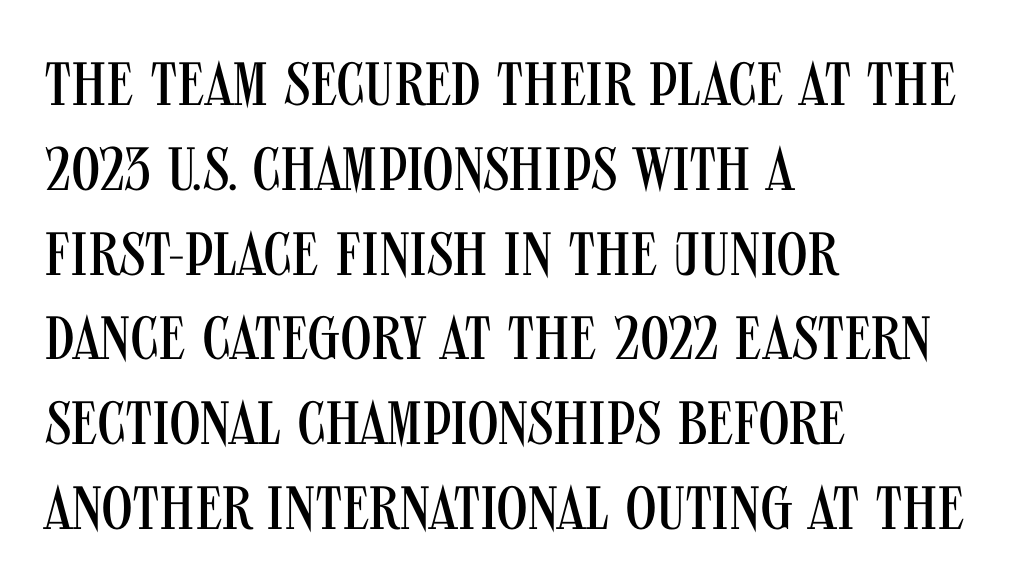
{"serif": "no", "italic": "no", "bold": "no", "weight": "regular", "width": "condensed", "stroke_contrast": "medium", "x_height": "large", "monospaced": "no", "underline": "no", "align": "left", "line_spacing": "normal", "line_spacing_ratio": 1.39, "letter_spacing": "normal", "letter_spacing_em": 0.0, "glyph_px": 61}
